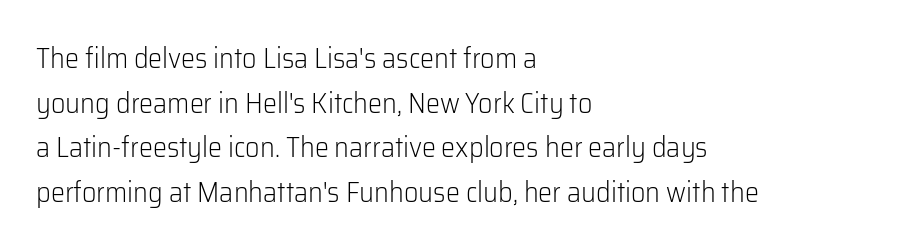
The image shows 28 px light sans-serif type, upright; set left-aligned, normal line spacing (1.59x), normal letter spacing, not underlined; low stroke contrast and a medium x-height.
